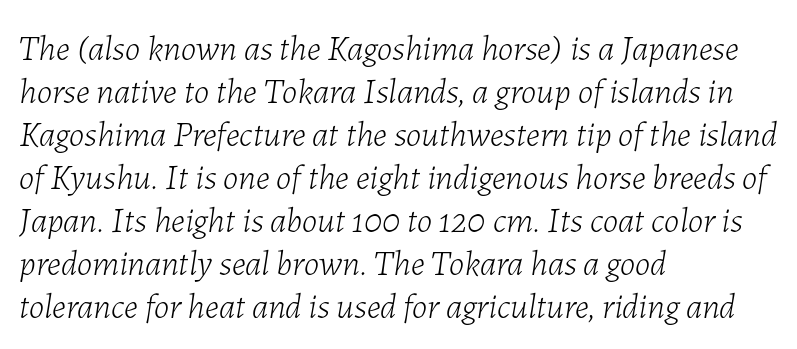
The image shows 35 px light type, italic (leaning right); set left-aligned, line spacing 1.23x, normal letter spacing, not underlined; low stroke contrast and a medium x-height.
